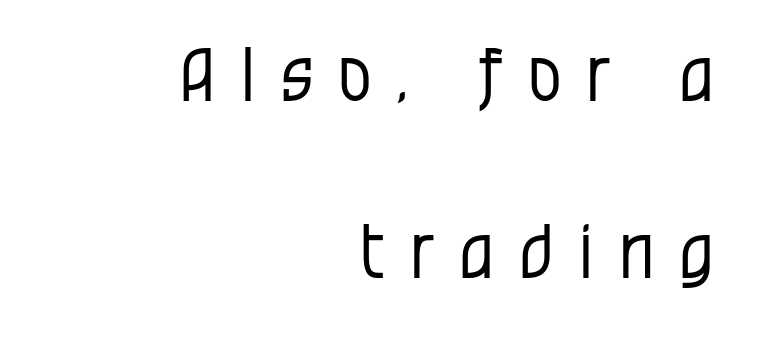
Q: Is the text bold? A: No.
Q: Is the text italic (slanted)? A: No, it is upright.
Q: Is the typeface a serif or a sans-serif typeface? A: Sans-serif.
Q: Is the text underlined? A: No.
Q: How is the paragraph aligned? A: Right-aligned.
Q: Is the spacing between letters normal or unusually wide? A: Unusually wide.
Q: Is the spacing between lines tight, normal or loose? A: Loose.
Q: Width (condensed, normal, or wide)? A: Condensed.
Q: Stroke contrast? A: Low.
Q: x-height? A: Large.
Q: Monospaced? A: No.
